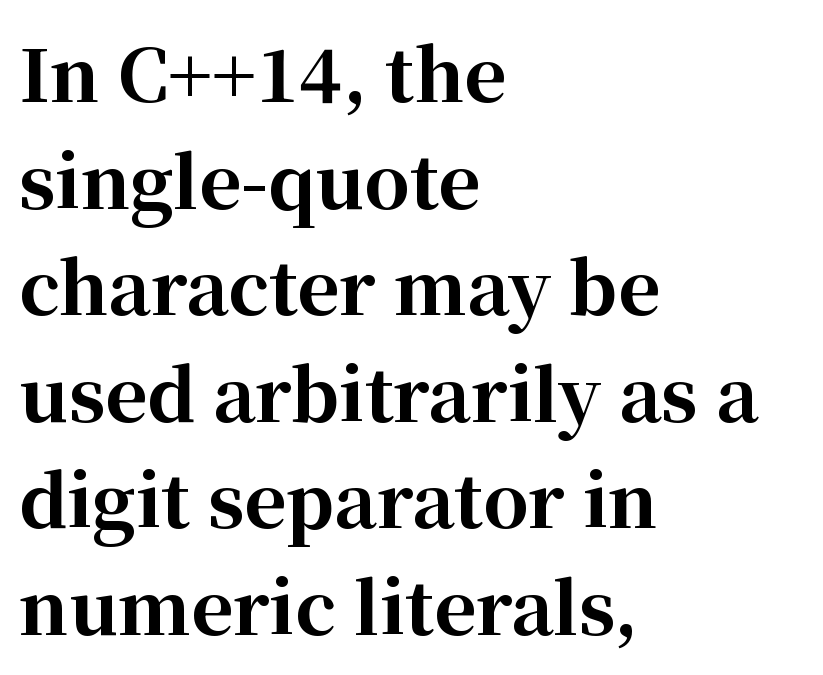
The image shows 72 px bold serif type, upright; set left-aligned, normal line spacing (1.48x), normal letter spacing, not underlined; high stroke contrast and a medium x-height.
